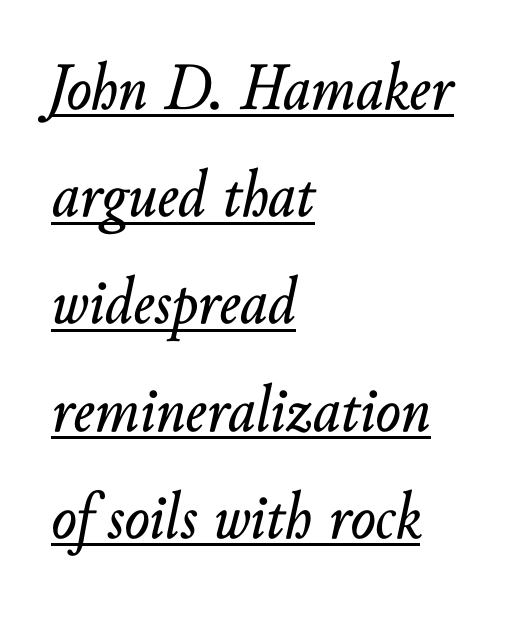
The image shows 67 px text type, italic (leaning right); set left-aligned, normal line spacing (1.6x), normal letter spacing, underlined; low stroke contrast and a small x-height.
